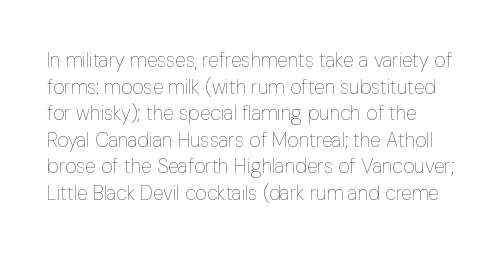
Q: Is the text bold? A: No.
Q: Is the text italic (slanted)? A: No, it is upright.
Q: Is the text underlined? A: No.
Q: Is the spacing between letters normal or unusually wide? A: Normal.
Q: Is the spacing between lines tight, normal or loose? A: Normal.
